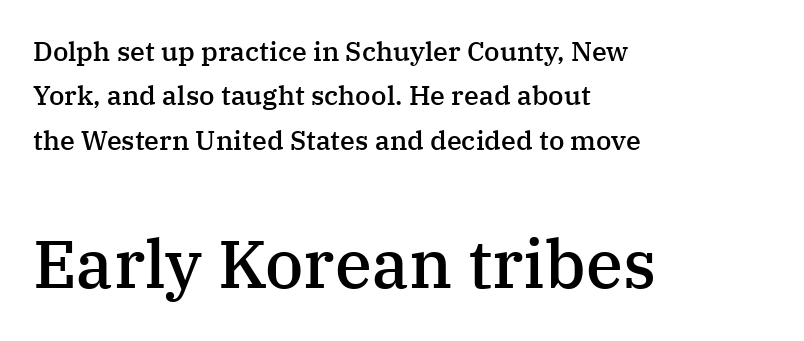
Q: Is the text bold? A: Semi-bold.
Q: Is the text italic (slanted)? A: No, it is upright.
Q: Is the typeface a serif or a sans-serif typeface? A: Serif.
Q: Is the text underlined? A: No.
Q: How is the paragraph aligned? A: Left-aligned.
Q: Is the spacing between letters normal or unusually wide? A: Normal.
Q: Is the spacing between lines tight, normal or loose? A: Normal.
Q: Which block of text is set in a larger size, the first (top) or the second (bottom)? A: The second (bottom) one.
Q: Width (condensed, normal, or wide)? A: Normal.
Q: Stroke contrast? A: Medium.
Q: x-height? A: Medium.
Q: Monospaced? A: No.
